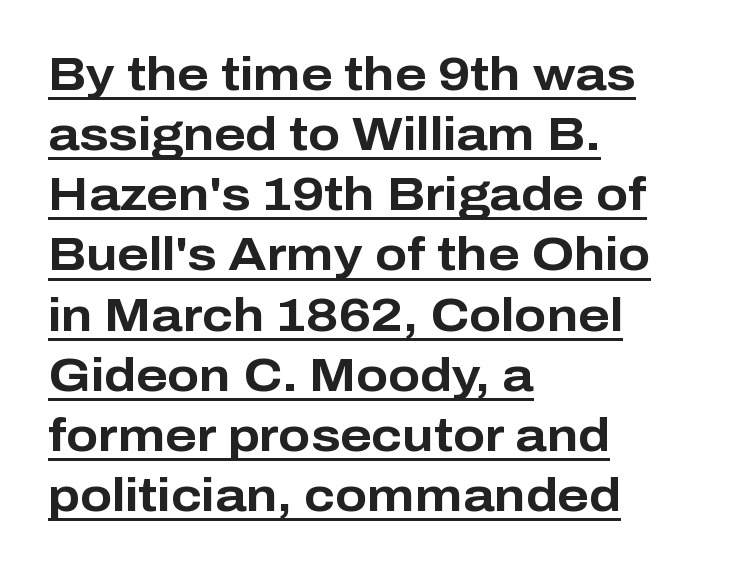
Ascenders rise straight up at ninety degrees. Each letter keeps its own natural width here, so spacing adapts to shape. The rendered words wear a rule along their underside. A student would call this left alignment; a typographer would say flush left, rag right. What kind of face is this? One without serifs — a sans. Strong, thick strokes mark this as bold type.
